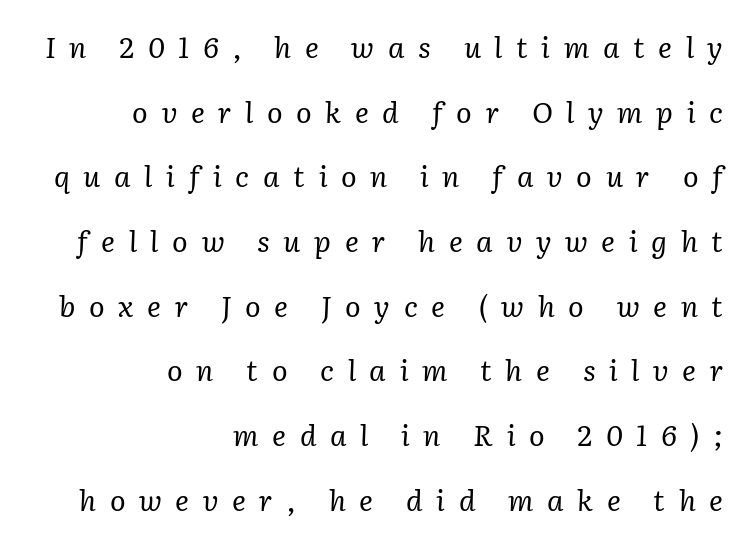
A bare baseline throughout the passage. Each line ends at the same right margin while the left side varies. Looking at the ascenders, they clearly lean. The tracking jumps out immediately: characters are airy and widely separated. Each stroke keeps to a modest, everyday thickness or less.
